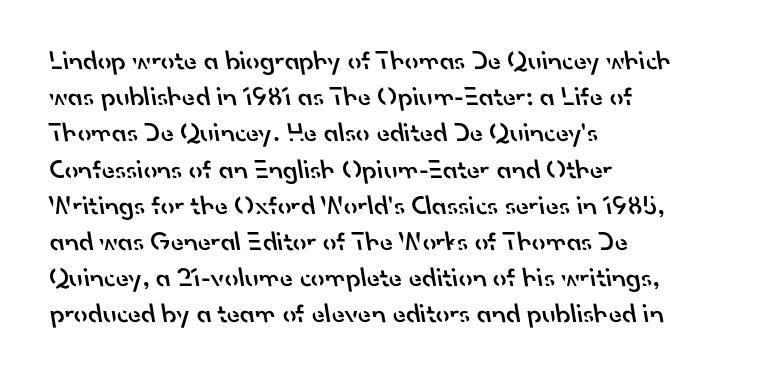
Q: Is the text bold? A: Semi-bold.
Q: Is the text underlined? A: No.
Q: How is the paragraph aligned? A: Left-aligned.
Q: Is the spacing between letters normal or unusually wide? A: Normal.
Q: Is the spacing between lines tight, normal or loose? A: Normal.
